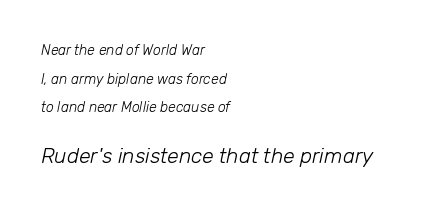
Does the leading feel generous? Absolutely, it's lavish. The rendering applies a slant to the glyphs. The space beneath each line is pristine and unruled. Stroke mass is kept to a normal reading level or below. Each word holds together tightly as a unit, with standard inter-letter gaps. Caption: upper text group reduced, lower text group enlarged.
